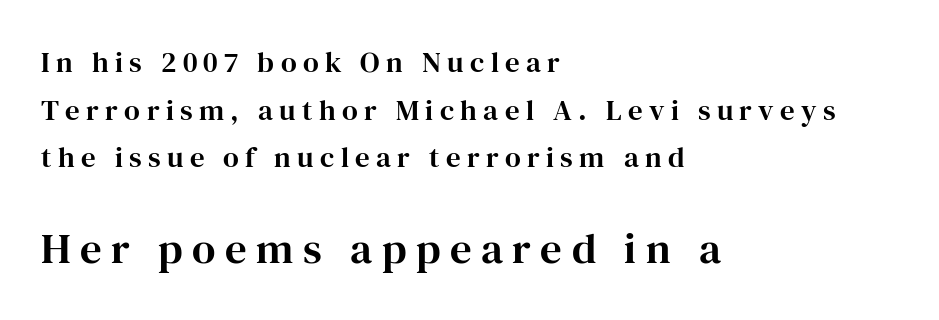
Q: Is the text italic (slanted)? A: No, it is upright.
Q: Is the typeface a serif or a sans-serif typeface? A: Serif.
Q: Is the text underlined? A: No.
Q: How is the paragraph aligned? A: Left-aligned.
Q: Is the spacing between letters normal or unusually wide? A: Unusually wide.
Q: Is the spacing between lines tight, normal or loose? A: Normal.
Q: Which block of text is set in a larger size, the first (top) or the second (bottom)? A: The second (bottom) one.
Q: Width (condensed, normal, or wide)? A: Normal.
Q: Stroke contrast? A: High.
Q: x-height? A: Medium.
Q: Monospaced? A: No.
